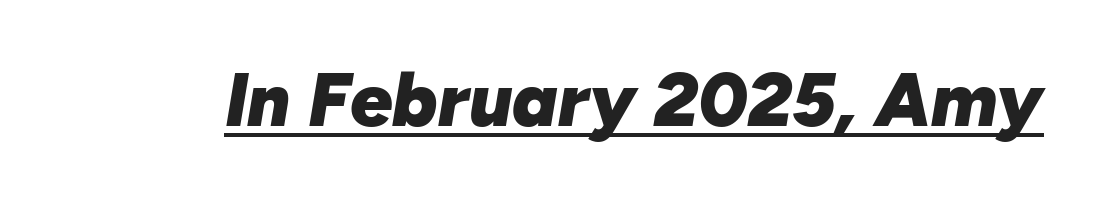
Q: Is the text bold? A: Yes.
Q: Is the text italic (slanted)? A: Yes, it leans right by about 10 degrees.
Q: Is the text underlined? A: Yes.
Q: Is the spacing between letters normal or unusually wide? A: Normal.
Q: Width (condensed, normal, or wide)? A: Normal.
Q: Stroke contrast? A: Low.
Q: x-height? A: Medium.
Q: Monospaced? A: No.
